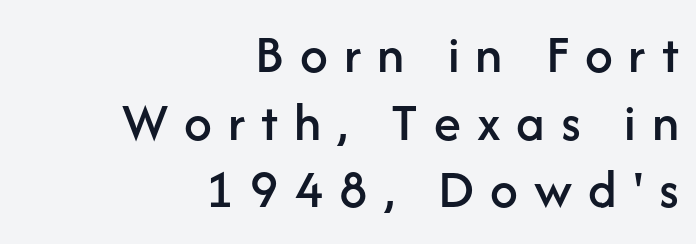
{"serif": "no", "italic": "no", "width": "normal", "stroke_contrast": "low", "x_height": "medium", "monospaced": "no", "underline": "no", "align": "right", "line_spacing_ratio": 1.23, "letter_spacing": "wide", "letter_spacing_em": 0.29, "glyph_px": 55}
